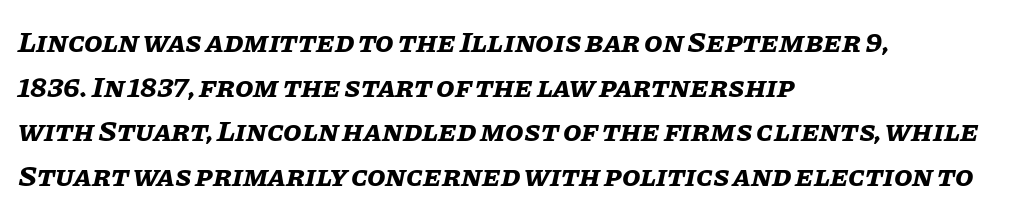
{"italic": "yes", "lean": "right", "slant_degrees": 11, "bold": "yes", "weight": "bold", "width": "normal", "stroke_contrast": "low", "x_height": "large", "monospaced": "no", "underline": "no", "align": "left", "line_spacing": "normal", "line_spacing_ratio": 1.49, "letter_spacing": "normal", "letter_spacing_em": 0.0, "glyph_px": 30}
